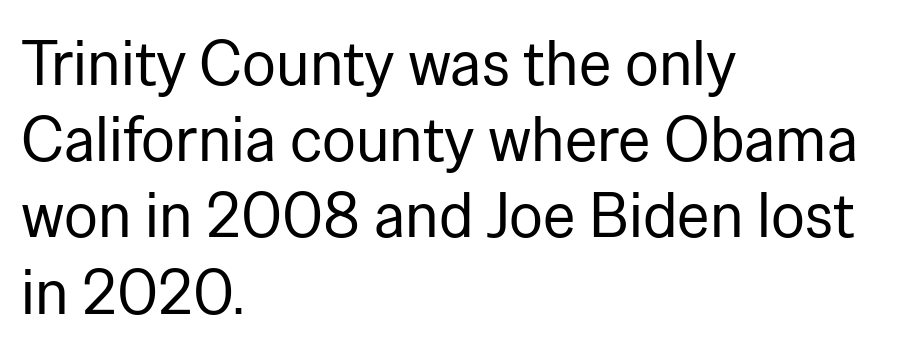
The image shows 63 px regular-weight sans-serif type, upright; set left-aligned, line spacing 1.21x, normal letter spacing, not underlined; low stroke contrast and a medium x-height.
